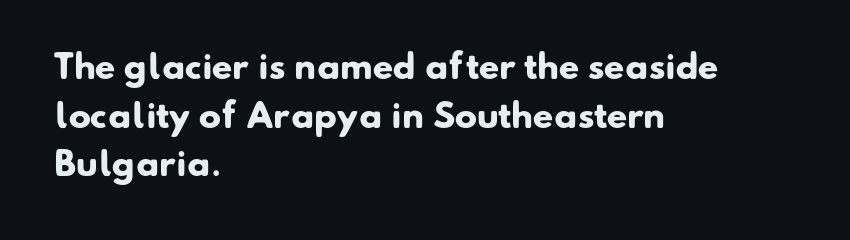
The image shows 33 px heavy sans-serif type; set left-aligned, normal line spacing (1.47x), normal letter spacing, not underlined; low stroke contrast and a small x-height.
